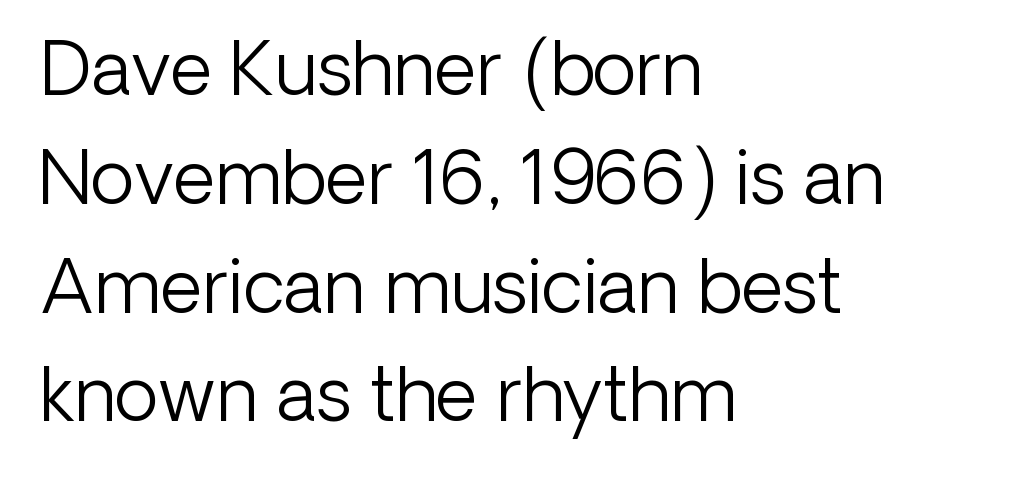
{"serif": "no", "italic": "no", "bold": "no", "weight": "light", "width": "normal", "stroke_contrast": "low", "x_height": "medium", "monospaced": "no", "underline": "no", "align": "left", "line_spacing": "normal", "line_spacing_ratio": 1.49, "letter_spacing": "normal", "letter_spacing_em": 0.0, "glyph_px": 73}
